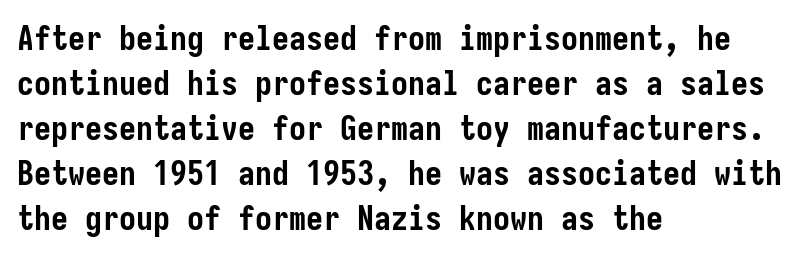
Q: Is the text bold? A: Yes.
Q: Is the text italic (slanted)? A: No, it is upright.
Q: Is the typeface a serif or a sans-serif typeface? A: Sans-serif.
Q: Is the text underlined? A: No.
Q: How is the paragraph aligned? A: Left-aligned.
Q: Is the spacing between letters normal or unusually wide? A: Normal.
Q: Is the spacing between lines tight, normal or loose? A: Normal.
Q: Width (condensed, normal, or wide)? A: Condensed.
Q: Stroke contrast? A: Low.
Q: x-height? A: Medium.
